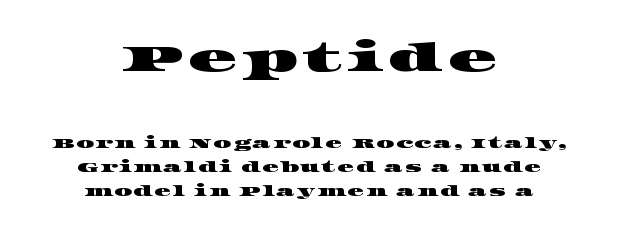
The image shows 40 px wide serif type; set centered, line spacing 1.74x, not underlined; the first (top) block is 2.86x larger; high stroke contrast and a large x-height.
